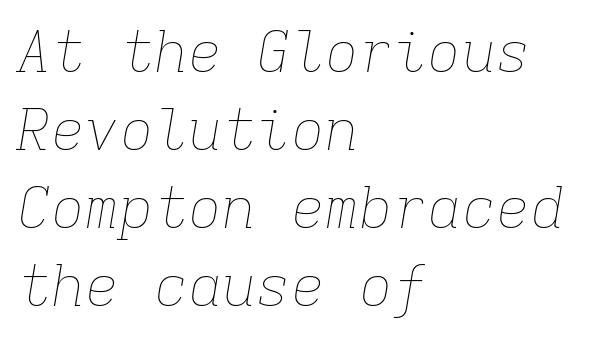
A classic flush-left, rag-right setting is used for this passage. The glyphs look as if they've been sheared to an angle. Spacing verdict: monospaced, one width for all characters. Unmarked baselines from the first word to the last. The face looks like a standard text weight, possibly lighter.
